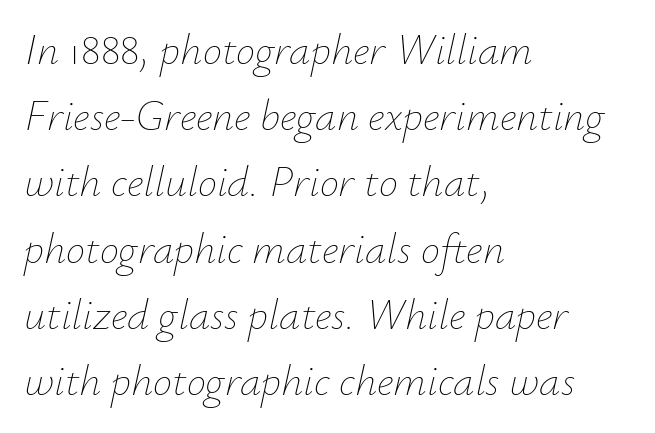
Q: Is the text bold? A: No.
Q: Is the text italic (slanted)? A: Yes, it leans right by about 12 degrees.
Q: Is the text underlined? A: No.
Q: How is the paragraph aligned? A: Left-aligned.
Q: Is the spacing between letters normal or unusually wide? A: Normal.
Q: Is the spacing between lines tight, normal or loose? A: Normal.
Q: Width (condensed, normal, or wide)? A: Normal.
Q: Stroke contrast? A: Low.
Q: x-height? A: Small.
Q: Monospaced? A: No.
